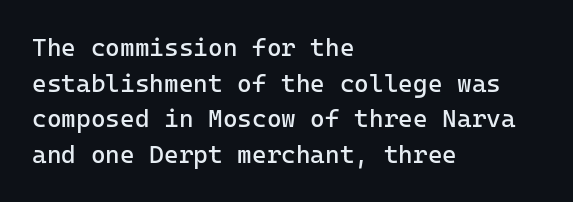
Q: Is the text bold? A: No.
Q: Is the text italic (slanted)? A: No, it is upright.
Q: Is the text underlined? A: No.
Q: How is the paragraph aligned? A: Left-aligned.
Q: Is the spacing between letters normal or unusually wide? A: Normal.
Q: Is the spacing between lines tight, normal or loose? A: Normal.
